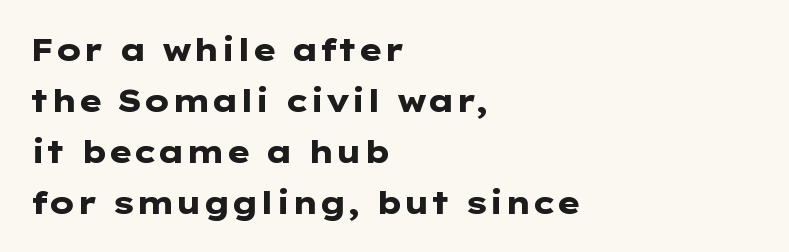
The image shows 31 px heavy, wide sans-serif type, upright; set left-aligned, normal line spacing (1.64x), normal letter spacing, not underlined; low stroke contrast and a medium x-height.
